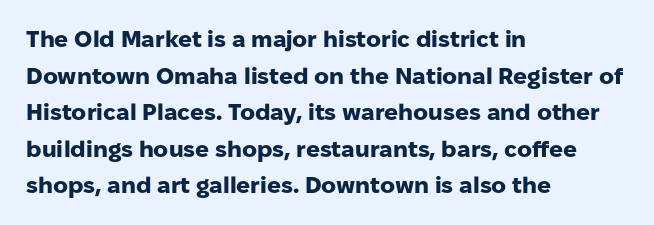
{"italic": "no", "bold": "yes", "underline": "no", "align": "left", "line_spacing": "normal", "line_spacing_ratio": 1.59, "letter_spacing": "normal", "letter_spacing_em": 0.0, "glyph_px": 23}
